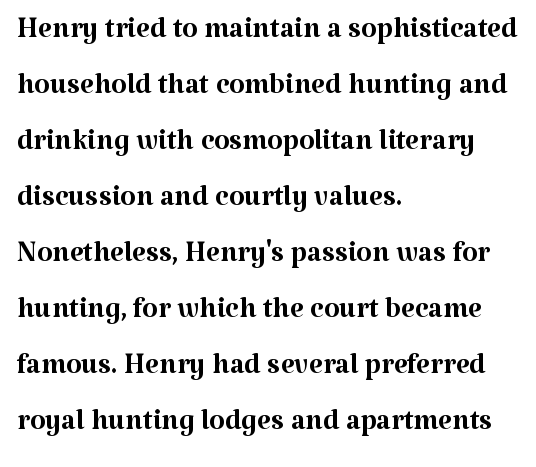
The image shows 40 px regular-weight serif type, upright; set left-aligned, normal line spacing (1.4x), normal letter spacing, not underlined; medium stroke contrast and a medium x-height.
